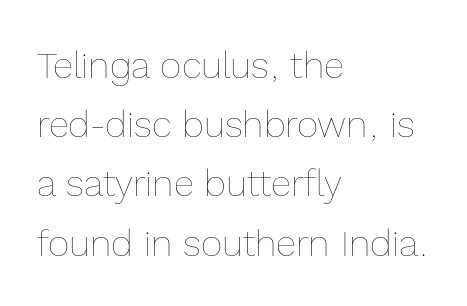
{"italic": "no", "bold": "no", "weight": "thin", "width": "normal", "x_height": "medium", "monospaced": "no", "underline": "no", "align": "left", "line_spacing": "normal", "line_spacing_ratio": 1.6, "letter_spacing": "normal", "letter_spacing_em": 0.0, "glyph_px": 37}
